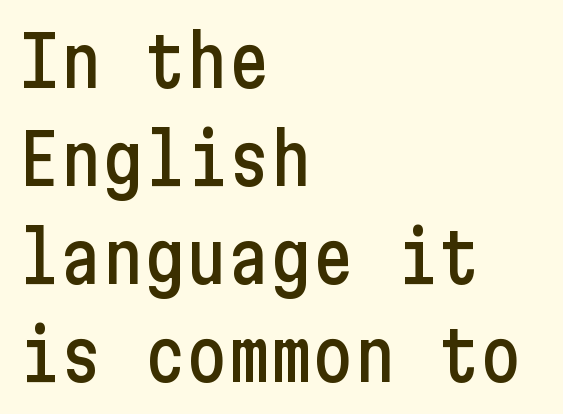
{"serif": "no", "italic": "no", "width": "condensed", "stroke_contrast": "low", "x_height": "medium", "underline": "no", "align": "left", "line_spacing": "normal", "line_spacing_ratio": 1.4, "letter_spacing": "normal", "letter_spacing_em": 0.0, "glyph_px": 70}
